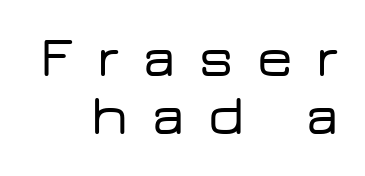
Q: Is the text italic (slanted)? A: No, it is upright.
Q: Is the typeface a serif or a sans-serif typeface? A: Sans-serif.
Q: Is the text underlined? A: No.
Q: How is the paragraph aligned? A: Right-aligned.
Q: Is the spacing between letters normal or unusually wide? A: Unusually wide.
Q: Is the spacing between lines tight, normal or loose? A: Tight.
Q: Width (condensed, normal, or wide)? A: Wide.
Q: Stroke contrast? A: Low.
Q: x-height? A: Medium.
Q: Monospaced? A: No.
